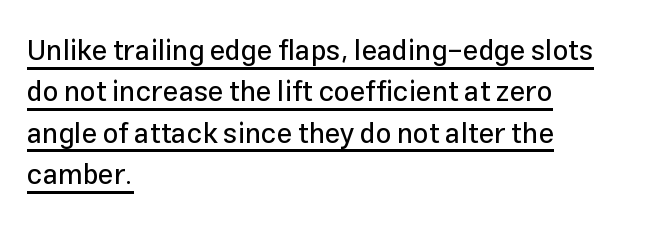
The image shows 28 px sans-serif type, upright; set left-aligned, normal line spacing (1.48x), normal letter spacing, underlined; low stroke contrast and a medium x-height.
